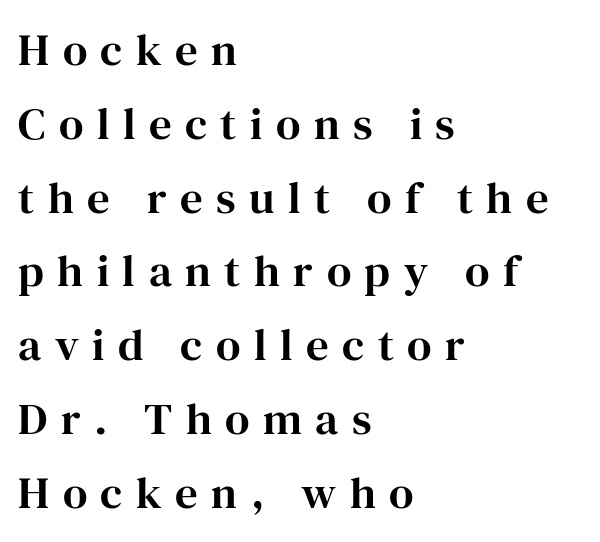
The image shows 45 px serif type, upright; set left-aligned, normal line spacing (1.64x), unusually wide letter spacing (+0.3 em), not underlined; high stroke contrast and a medium x-height.
